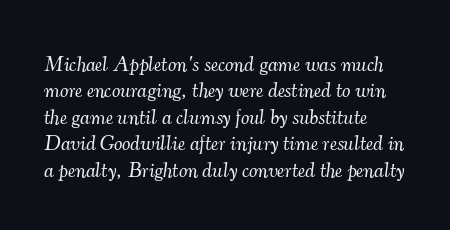
No word sits above an underline. The passage shown has conventional tracking throughout. One-word summary of the alignment: left. Observe the lean: these are italic letterforms.
